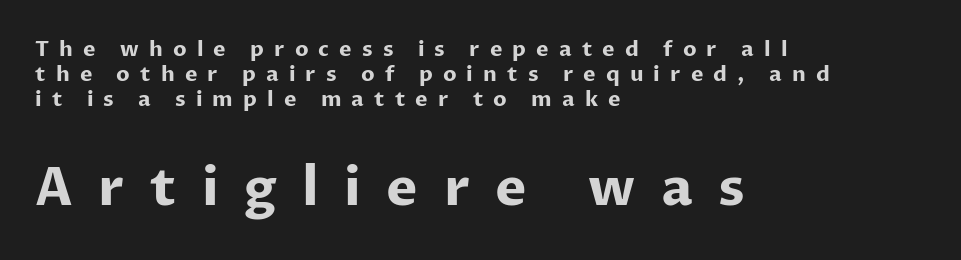
The image shows 53 px bold sans-serif type, upright; set left-aligned, line spacing 1.18x, unusually wide letter spacing (+0.48 em), not underlined; the second (bottom) block is 2.52x larger; low stroke contrast and a medium x-height.
